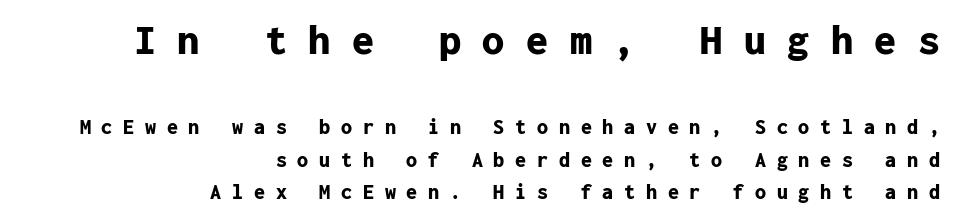
{"serif": "no", "italic": "no", "bold": "yes", "weight": "bold", "width": "normal", "stroke_contrast": "low", "x_height": "medium", "monospaced": "yes", "underline": "no", "align": "right", "line_spacing": "normal", "line_spacing_ratio": 1.46, "letter_spacing": "wide", "letter_spacing_em": 0.49, "larger_block": "first", "size_ratio": 2.0, "glyph_px": 44}
